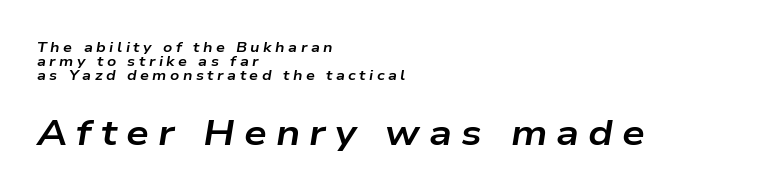
The image shows 36 px bold, wide type, italic (leaning right); set left-aligned, tight line spacing (1.01x), unusually wide letter spacing (+0.25 em), not underlined; the second (bottom) block is 2.57x larger; low stroke contrast and a medium x-height.
